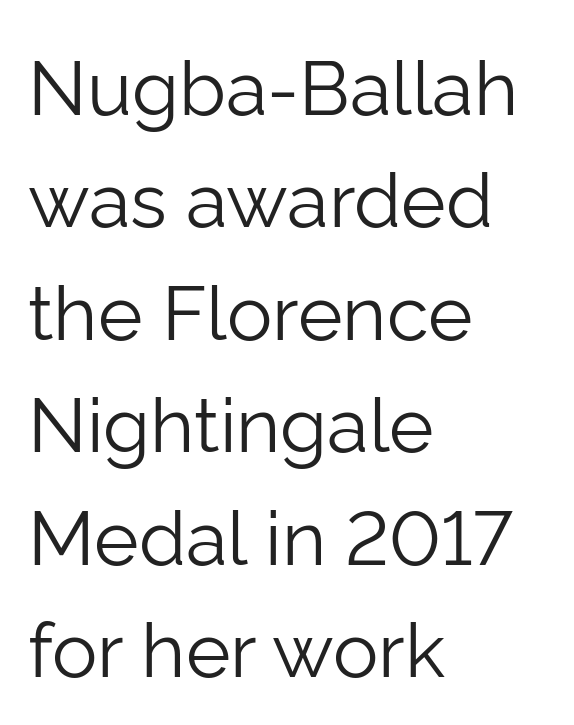
Line beginnings align vertically; line endings do not. In terms of leading, this rendering sits right in the middle. Is the letter spacing exaggerated? No — it looks like the ordinary default. A quiet, ordinary-to-light weight characterises the typeface. The rendering uses natural spacing where letterforms have individual widths. Letterform terminals end flat and unadorned throughout the passage.
